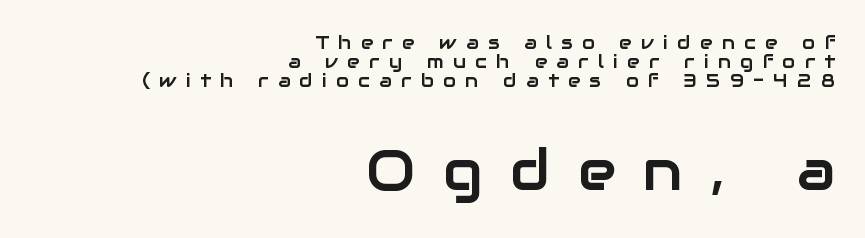
Q: Is the text italic (slanted)? A: No, it is upright.
Q: Is the typeface a serif or a sans-serif typeface? A: Sans-serif.
Q: Is the text underlined? A: No.
Q: How is the paragraph aligned? A: Right-aligned.
Q: Is the spacing between letters normal or unusually wide? A: Unusually wide.
Q: Is the spacing between lines tight, normal or loose? A: Tight.
Q: Which block of text is set in a larger size, the first (top) or the second (bottom)? A: The second (bottom) one.
Q: Width (condensed, normal, or wide)? A: Normal.
Q: Stroke contrast? A: Low.
Q: x-height? A: Medium.
Q: Monospaced? A: No.
